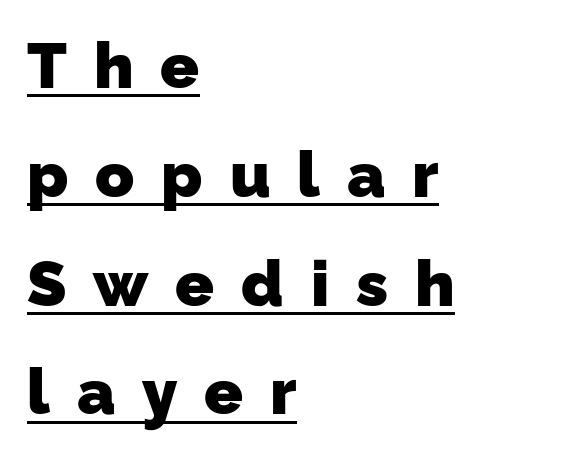
The image shows 64 px heavy sans-serif type; set left-aligned, normal line spacing (1.7x), unusually wide letter spacing (+0.42 em), underlined; low stroke contrast and a medium x-height.
